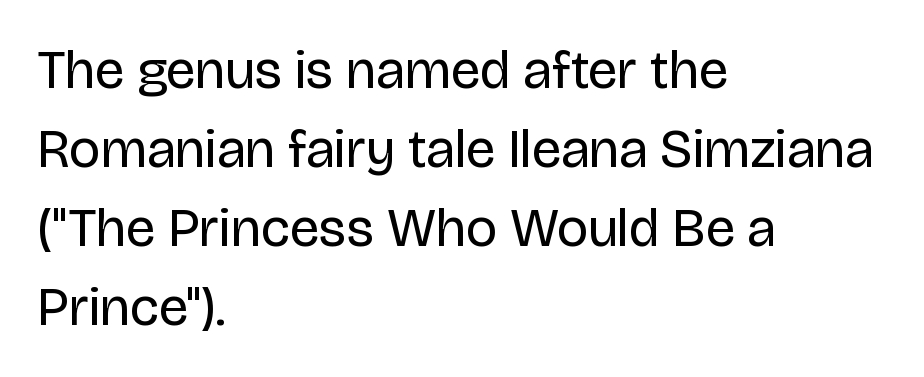
{"serif": "no", "italic": "no", "bold": "no", "weight": "regular", "width": "normal", "stroke_contrast": "low", "x_height": "large", "monospaced": "no", "underline": "no", "align": "left", "line_spacing": "normal", "line_spacing_ratio": 1.46, "letter_spacing": "normal", "letter_spacing_em": 0.0, "glyph_px": 54}
